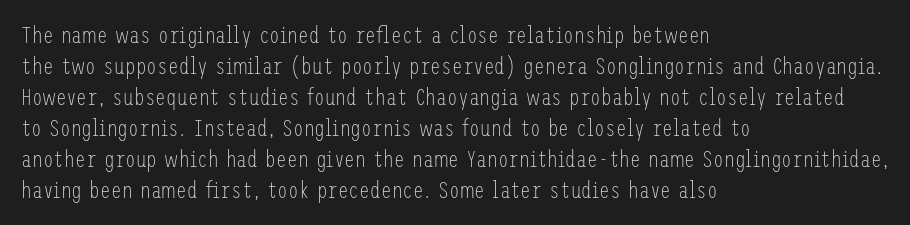
These lines keep a tight, regular rhythm from letter to letter. Notice how descenders clear the ascenders below comfortably — that's standard leading. These lines were composed using upright roman letters. One-word summary of the alignment: left. Nobody drew a line under any word here. The typesetting does not lean heavy: it is not bold.
